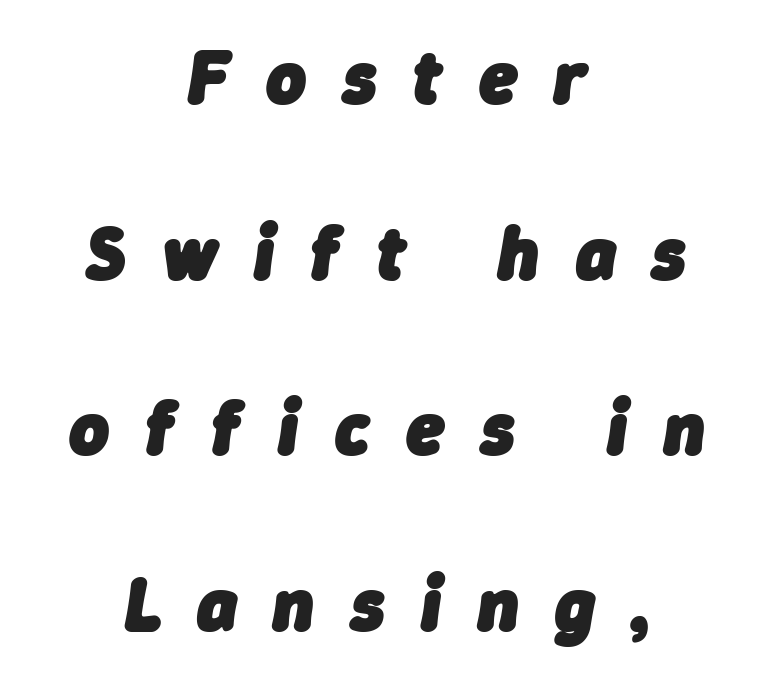
The rendering uses a large line-height, opening up the rows. These lines are rendered in a variable-pitch font. Underline: absent. Caption: expanded tracking, letters set apart.
